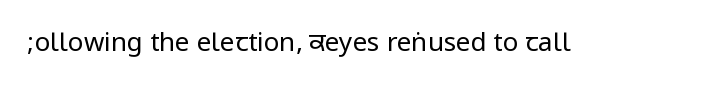
{"italic": "no", "bold": "no", "underline": "no", "letter_spacing": "normal", "letter_spacing_em": 0.0, "glyph_px": 26}
